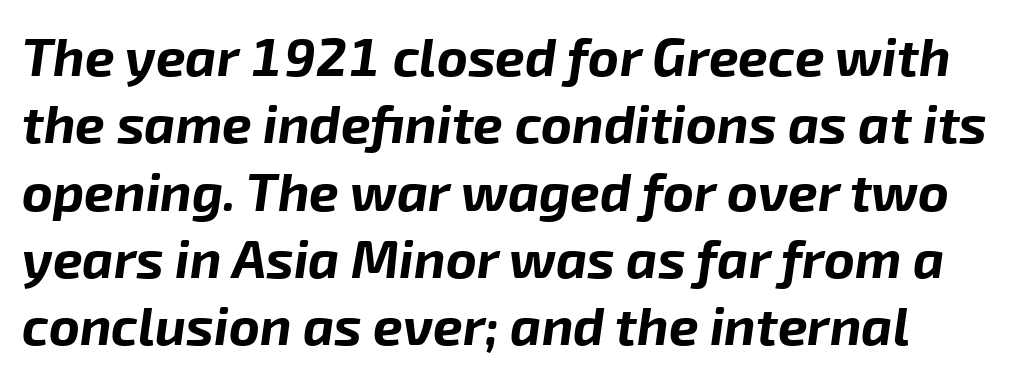
{"italic": "yes", "lean": "right", "slant_degrees": 8, "bold": "yes", "weight": "bold", "width": "normal", "stroke_contrast": "low", "x_height": "medium", "monospaced": "no", "underline": "no", "line_spacing": "normal", "line_spacing_ratio": 1.27, "letter_spacing": "normal", "letter_spacing_em": 0.0, "glyph_px": 53}
